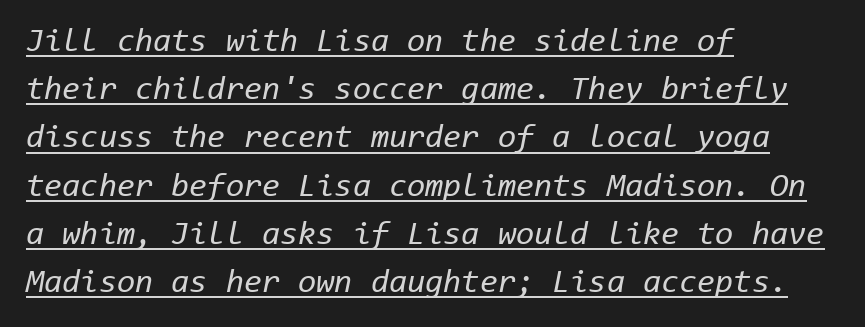
{"italic": "yes", "lean": "right", "slant_degrees": 11, "bold": "no", "weight": "regular", "width": "normal", "stroke_contrast": "low", "x_height": "medium", "monospaced": "yes", "underline": "yes", "align": "left", "line_spacing": "normal", "line_spacing_ratio": 1.46, "letter_spacing": "normal", "letter_spacing_em": 0.0, "glyph_px": 33}
